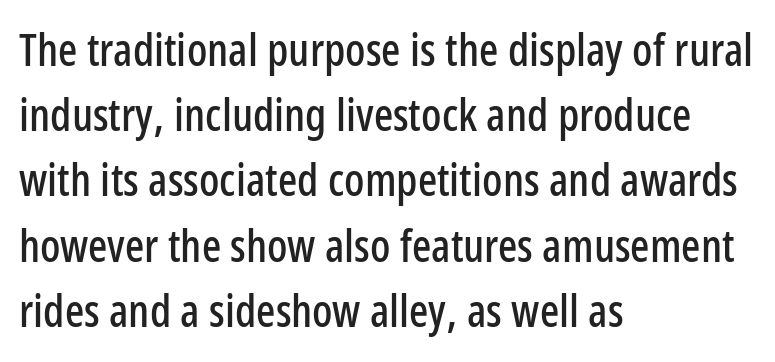
You could not count columns in this text — the font is proportionally spaced. The line-height multiplier appears to be the usual default. Unmarked baselines from the first word to the last. Tracking here is standard; glyphs follow each other at the usual distance.
